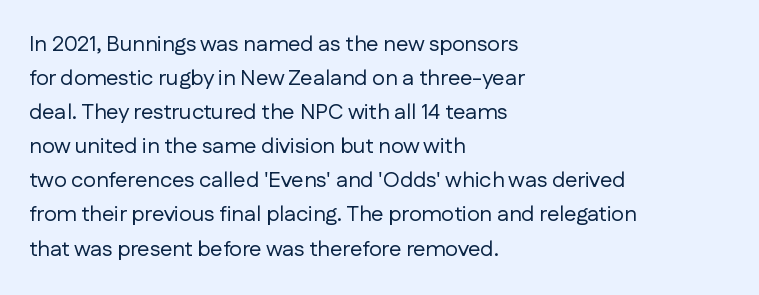
The image shows 22 px text type, upright; set left-aligned, normal line spacing (1.55x), normal letter spacing, not underlined.
